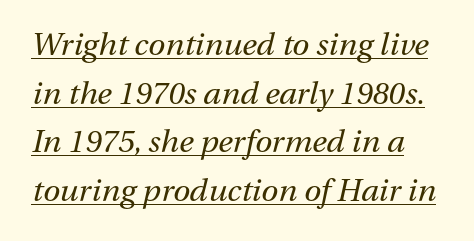
The image shows 31 px regular-weight type, italic (leaning right); set normal line spacing (1.57x), normal letter spacing, underlined; medium stroke contrast and a medium x-height.
